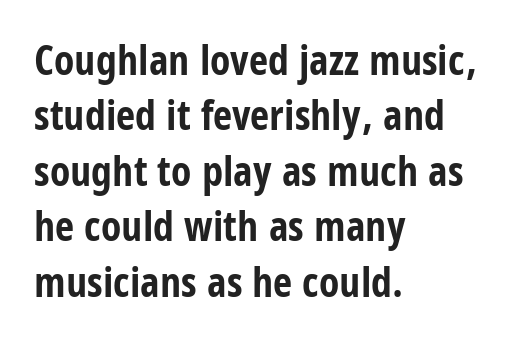
Q: Is the text bold? A: Yes.
Q: Is the text italic (slanted)? A: No, it is upright.
Q: Is the typeface a serif or a sans-serif typeface? A: Sans-serif.
Q: Is the text underlined? A: No.
Q: How is the paragraph aligned? A: Left-aligned.
Q: Is the spacing between letters normal or unusually wide? A: Normal.
Q: Is the spacing between lines tight, normal or loose? A: Normal.
Q: Width (condensed, normal, or wide)? A: Condensed.
Q: Stroke contrast? A: Low.
Q: x-height? A: Large.
Q: Monospaced? A: No.
